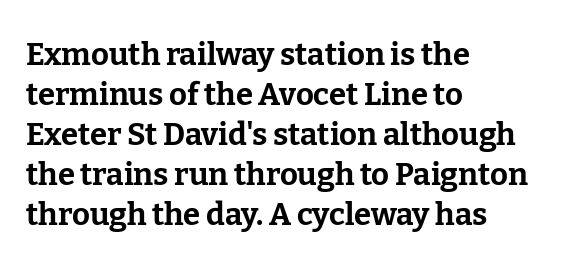
The image shows 31 px bold serif type, upright; set left-aligned, normal line spacing (1.29x), normal letter spacing, not underlined; low stroke contrast and a medium x-height.
